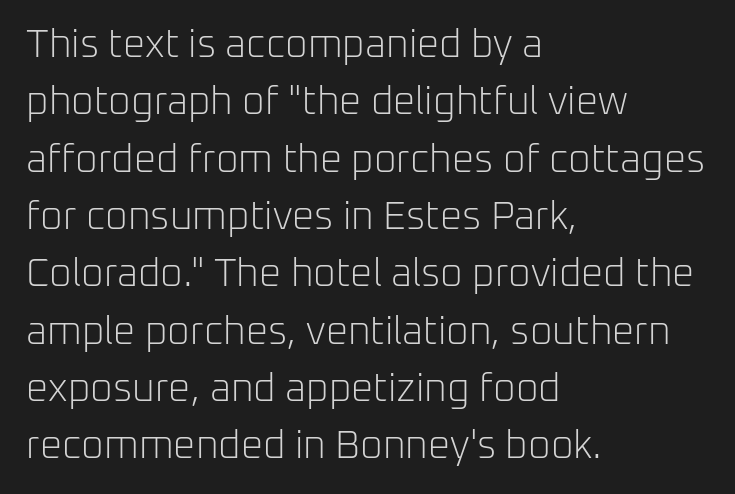
{"serif": "no", "italic": "no", "bold": "no", "weight": "light", "width": "normal", "stroke_contrast": "low", "x_height": "medium", "monospaced": "no", "underline": "no", "align": "left", "line_spacing": "normal", "line_spacing_ratio": 1.47, "letter_spacing": "normal", "letter_spacing_em": 0.0, "glyph_px": 39}
